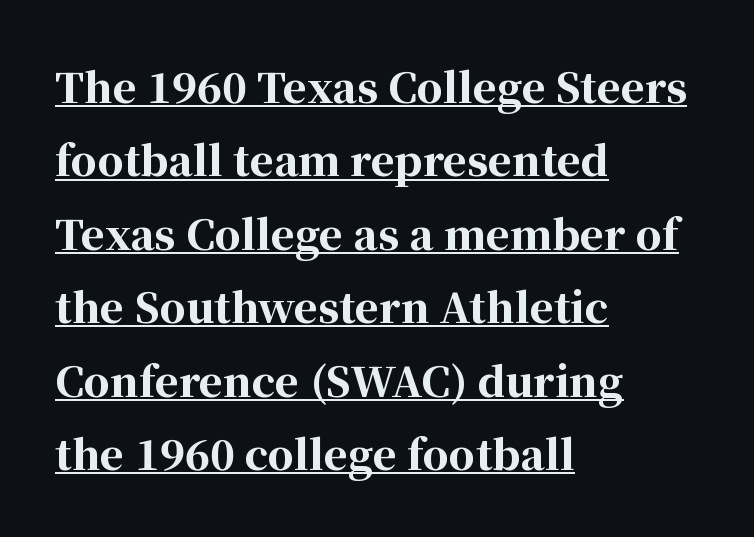
Horizontal alignment here is leftward, the default for most running prose. These lines carry a lot of weight — the face is fully bold. Vertical strokes here are truly vertical. A continuous stroke trails under the words, as in a hyperlink.
